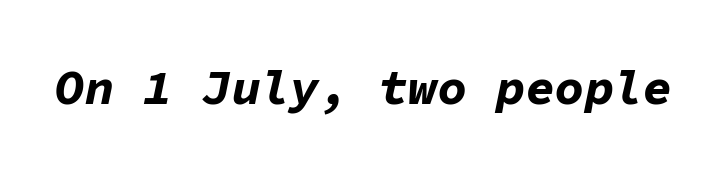
Q: Is the text bold? A: Yes.
Q: Is the text italic (slanted)? A: Yes, it leans right by about 11 degrees.
Q: Is the text underlined? A: No.
Q: Is the spacing between letters normal or unusually wide? A: Normal.
Q: Width (condensed, normal, or wide)? A: Normal.
Q: Stroke contrast? A: Low.
Q: x-height? A: Medium.
Q: Monospaced? A: Yes.
